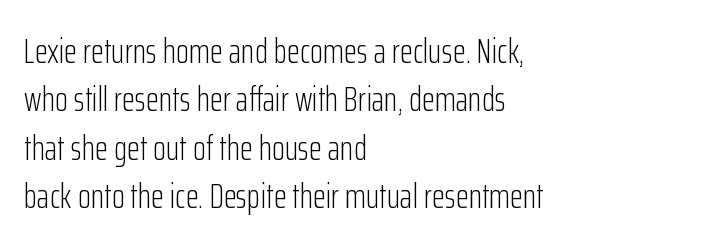
Q: Is the text bold? A: No.
Q: Is the text italic (slanted)? A: No, it is upright.
Q: Is the typeface a serif or a sans-serif typeface? A: Sans-serif.
Q: Is the text underlined? A: No.
Q: How is the paragraph aligned? A: Left-aligned.
Q: Is the spacing between letters normal or unusually wide? A: Normal.
Q: Is the spacing between lines tight, normal or loose? A: Normal.
Q: Width (condensed, normal, or wide)? A: Condensed.
Q: Stroke contrast? A: Low.
Q: x-height? A: Medium.
Q: Monospaced? A: No.
